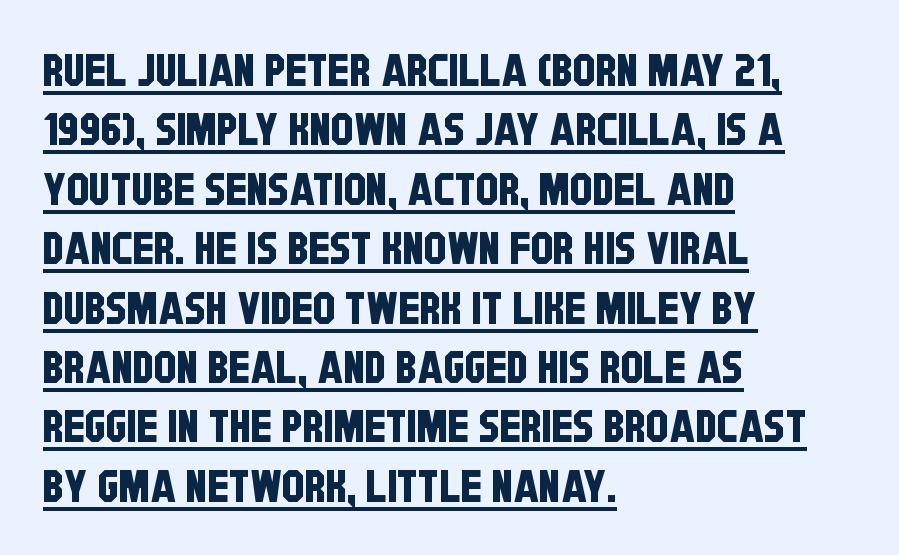
The space between consecutive lines is moderate. Spacing between characters is what you'd get straight out of the box. Where is the straight margin? On the left. The typeface chosen for these lines omits serifs. A baseline rule has been typeset under these characters.
